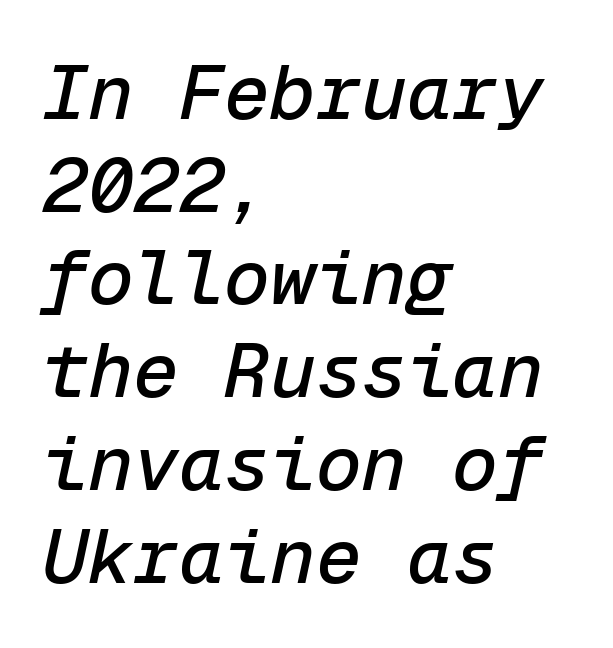
Q: Is the text italic (slanted)? A: Yes, it leans right by about 12 degrees.
Q: Is the text underlined? A: No.
Q: How is the paragraph aligned? A: Left-aligned.
Q: Is the spacing between letters normal or unusually wide? A: Normal.
Q: Width (condensed, normal, or wide)? A: Normal.
Q: Stroke contrast? A: Low.
Q: x-height? A: Medium.
Q: Monospaced? A: Yes.
